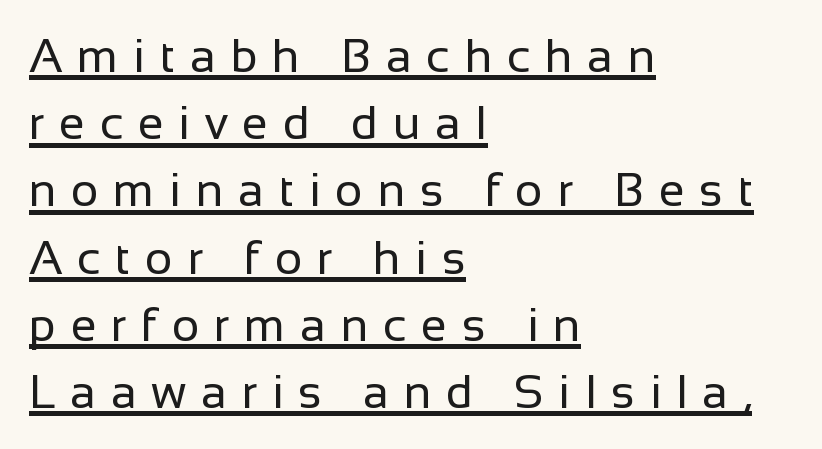
Is the stroke heavy? The answer is a plain regular-or-lighter. Unlike a traditional serif, this face leaves its strokes unadorned. Do the characters align in a grid? No, the font is proportional. The rendering inserts visible extra space after every character. Looks like someone drew a line under every word here. Posture: vertical.
